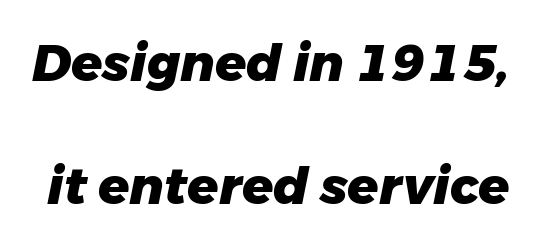
The vertical gap from one line to the next is large. Tracking here is standard; glyphs follow each other at the usual distance. You can tell it's italic because the verticals aren't actually vertical. Check under the words: just untouched page.
